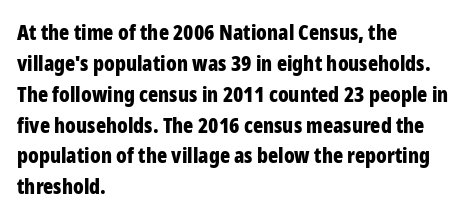
Posture: vertical. A classic flush-left, rag-right setting is used for this passage. Horizontal bands of white between lines are of average thickness. Each word holds together tightly as a unit, with standard inter-letter gaps. The font is running at its bold setting.
